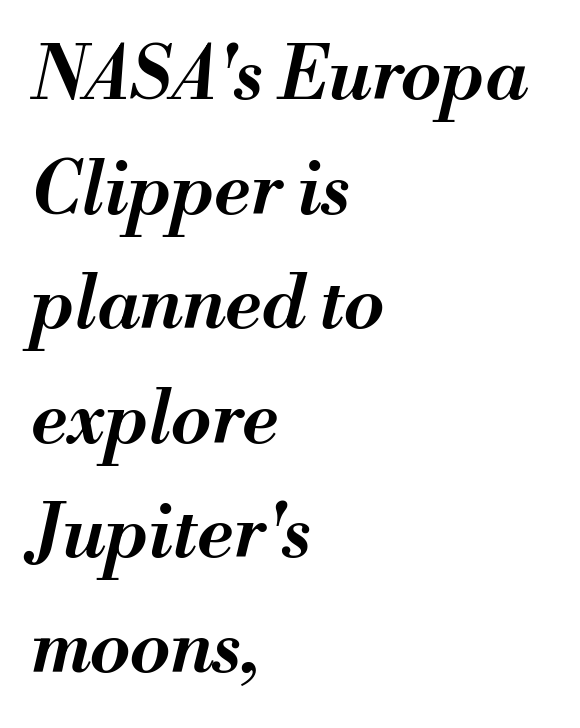
Q: Is the text bold? A: Semi-bold.
Q: Is the text italic (slanted)? A: Yes, it leans right by about 13 degrees.
Q: Is the text underlined? A: No.
Q: How is the paragraph aligned? A: Left-aligned.
Q: Is the spacing between letters normal or unusually wide? A: Normal.
Q: Is the spacing between lines tight, normal or loose? A: Normal.
Q: Width (condensed, normal, or wide)? A: Normal.
Q: Stroke contrast? A: Medium.
Q: x-height? A: Small.
Q: Monospaced? A: No.
